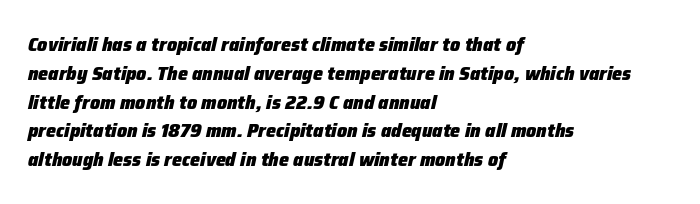
{"italic": "yes", "lean": "right", "slant_degrees": 12, "bold": "yes", "underline": "no", "align": "left", "line_spacing": "normal", "line_spacing_ratio": 1.44, "letter_spacing": "normal", "letter_spacing_em": 0.0, "glyph_px": 20}
